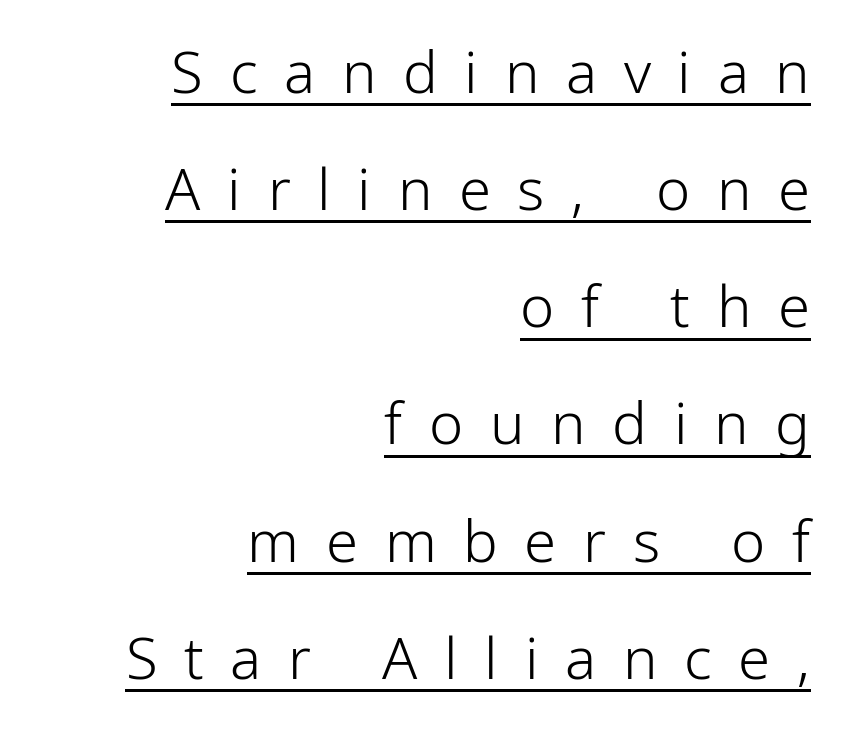
Q: Is the text bold? A: No.
Q: Is the text italic (slanted)? A: No, it is upright.
Q: Is the typeface a serif or a sans-serif typeface? A: Sans-serif.
Q: Is the text underlined? A: Yes.
Q: How is the paragraph aligned? A: Right-aligned.
Q: Is the spacing between letters normal or unusually wide? A: Unusually wide.
Q: Is the spacing between lines tight, normal or loose? A: Loose.
Q: Width (condensed, normal, or wide)? A: Condensed.
Q: Stroke contrast? A: Low.
Q: x-height? A: Medium.
Q: Monospaced? A: No.
